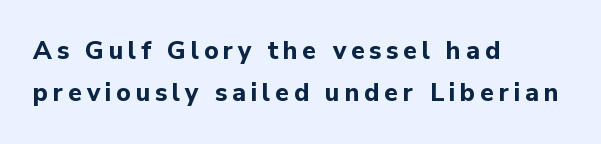
The image shows 25 px bold type, upright; set left-aligned, normal line spacing (1.69x), not underlined.
